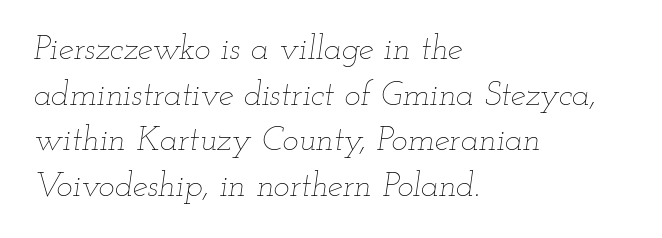
{"italic": "yes", "lean": "right", "slant_degrees": 12, "bold": "no", "weight": "thin", "width": "wide", "stroke_contrast": "low", "x_height": "small", "monospaced": "no", "underline": "no", "align": "left", "line_spacing": "normal", "line_spacing_ratio": 1.34, "letter_spacing": "normal", "letter_spacing_em": 0.0, "glyph_px": 34}
